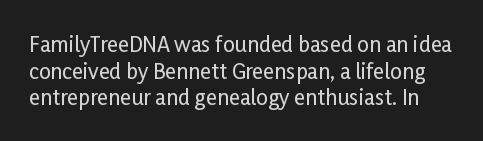
The image shows 21 px text type, upright; set normal line spacing (1.27x), normal letter spacing, not underlined.
